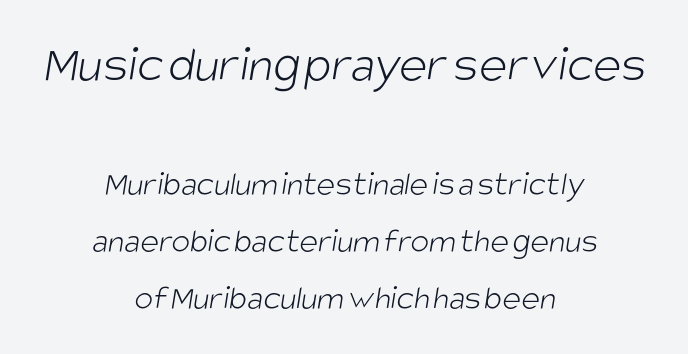
Q: Is the text bold? A: No.
Q: Is the typeface a serif or a sans-serif typeface? A: Sans-serif.
Q: Is the text underlined? A: No.
Q: How is the paragraph aligned? A: Centered.
Q: Is the spacing between letters normal or unusually wide? A: Normal.
Q: Is the spacing between lines tight, normal or loose? A: Normal.
Q: Which block of text is set in a larger size, the first (top) or the second (bottom)? A: The first (top) one.
Q: Width (condensed, normal, or wide)? A: Condensed.
Q: Stroke contrast? A: Low.
Q: x-height? A: Large.
Q: Monospaced? A: No.
